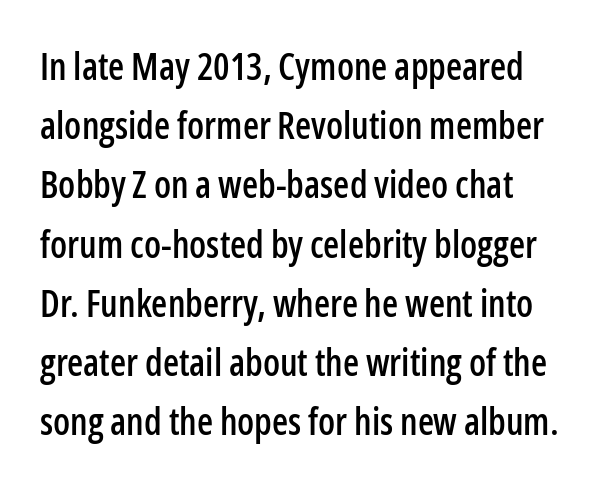
Q: Is the text italic (slanted)? A: No, it is upright.
Q: Is the typeface a serif or a sans-serif typeface? A: Sans-serif.
Q: Is the text underlined? A: No.
Q: Is the spacing between letters normal or unusually wide? A: Normal.
Q: Is the spacing between lines tight, normal or loose? A: Normal.
Q: Width (condensed, normal, or wide)? A: Condensed.
Q: Stroke contrast? A: Low.
Q: x-height? A: Medium.
Q: Monospaced? A: No.
